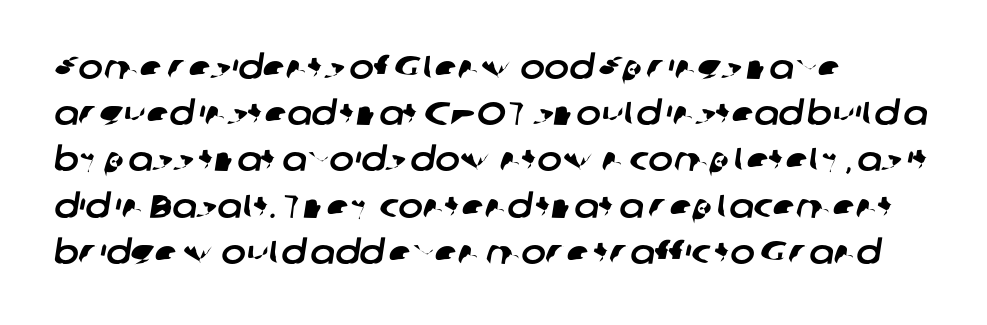
Q: Is the typeface a serif or a sans-serif typeface? A: Sans-serif.
Q: Is the text underlined? A: No.
Q: How is the paragraph aligned? A: Left-aligned.
Q: Is the spacing between letters normal or unusually wide? A: Normal.
Q: Is the spacing between lines tight, normal or loose? A: Normal.
Q: Width (condensed, normal, or wide)? A: Normal.
Q: Stroke contrast? A: Low.
Q: x-height? A: Medium.
Q: Monospaced? A: No.
